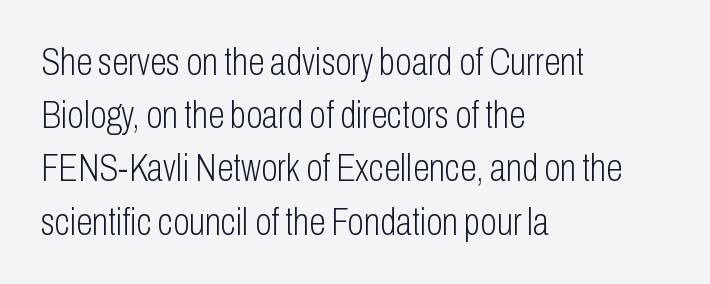
{"serif": "no", "italic": "no", "bold": "no", "weight": "light", "width": "condensed", "stroke_contrast": "low", "x_height": "medium", "monospaced": "no", "underline": "no", "align": "left", "line_spacing": "normal", "line_spacing_ratio": 1.4, "letter_spacing": "normal", "letter_spacing_em": 0.0, "glyph_px": 38}
